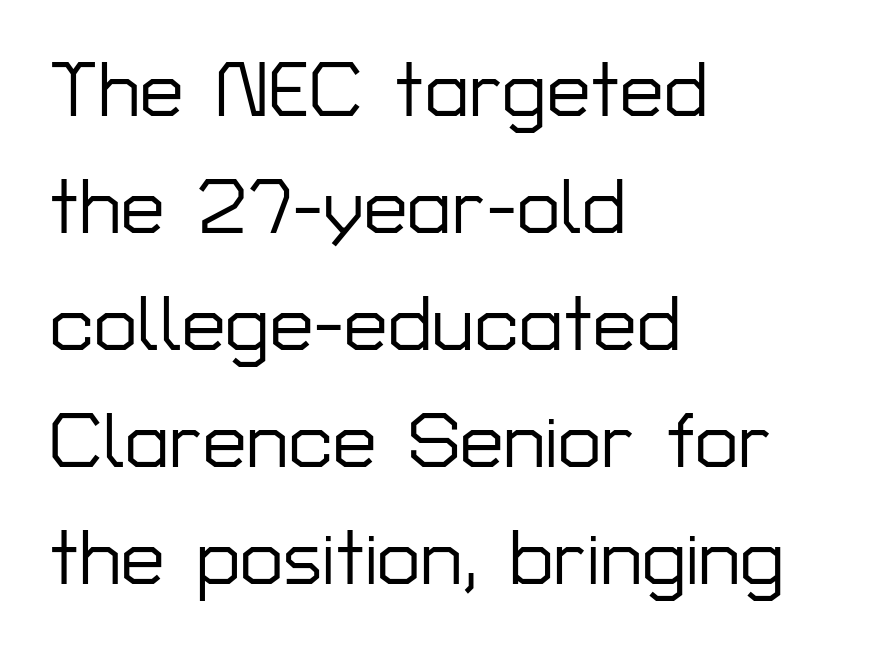
Q: Is the text italic (slanted)? A: No, it is upright.
Q: Is the typeface a serif or a sans-serif typeface? A: Sans-serif.
Q: Is the text underlined? A: No.
Q: How is the paragraph aligned? A: Left-aligned.
Q: Is the spacing between letters normal or unusually wide? A: Normal.
Q: Is the spacing between lines tight, normal or loose? A: Normal.
Q: Width (condensed, normal, or wide)? A: Normal.
Q: Stroke contrast? A: Low.
Q: x-height? A: Medium.
Q: Monospaced? A: No.
